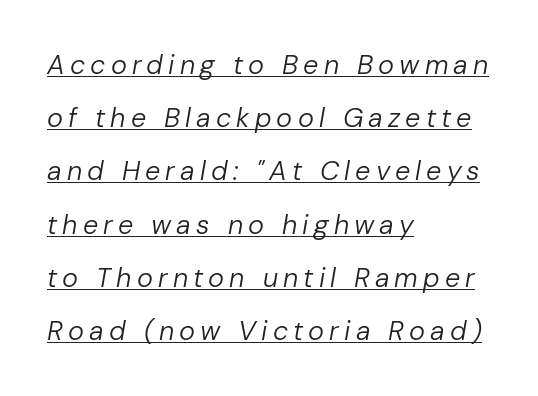
{"italic": "yes", "lean": "right", "slant_degrees": 10, "bold": "no", "underline": "yes", "align": "left", "line_spacing": "loose", "line_spacing_ratio": 1.97, "glyph_px": 27}
